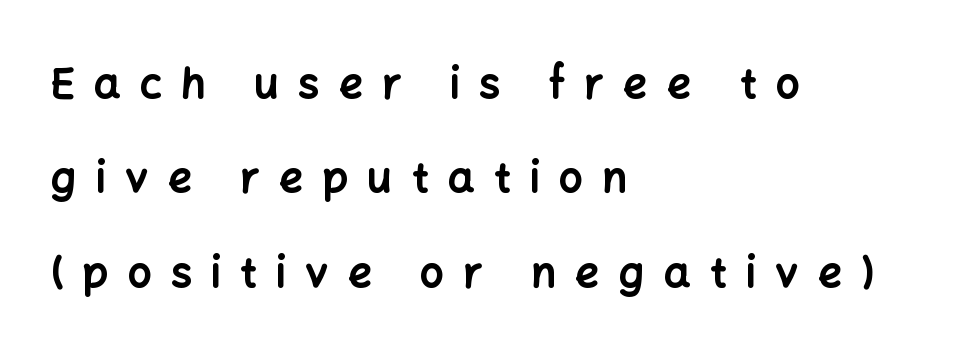
{"serif": "no", "italic": "no", "bold": "yes", "weight": "bold", "width": "normal", "stroke_contrast": "low", "x_height": "medium", "monospaced": "no", "underline": "no", "align": "left", "line_spacing": "loose", "line_spacing_ratio": 2.25, "letter_spacing": "wide", "letter_spacing_em": 0.46, "glyph_px": 42}
